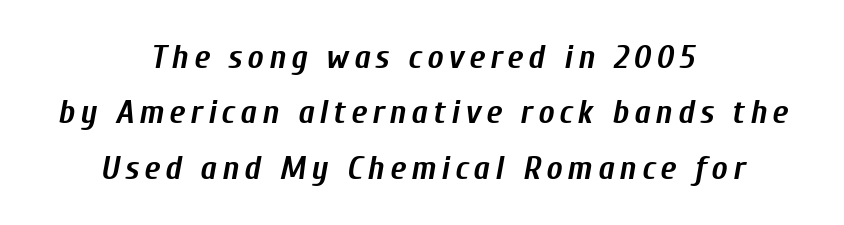
The image shows 34 px semibold, condensed type, italic (leaning right); set centered, normal line spacing (1.63x), not underlined; low stroke contrast and a medium x-height.
